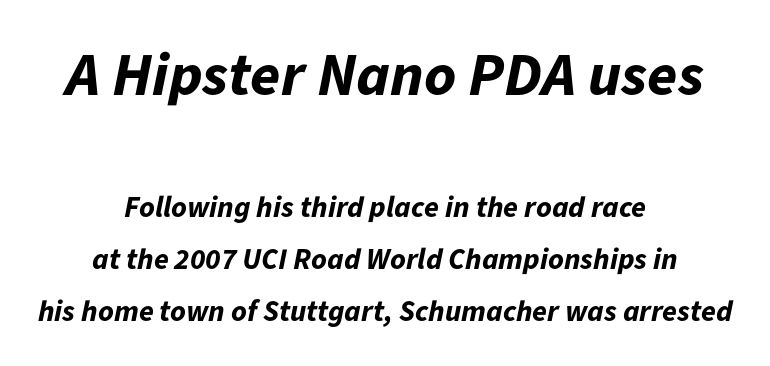
The passage shown begins with its larger block and ends with its smaller one. A typesetter would call this proportional, since set widths differ per character. The passage shown leans; its letterforms are oblique. The foot of each line stays bare and open. The passage shown has conventional tracking throughout.
